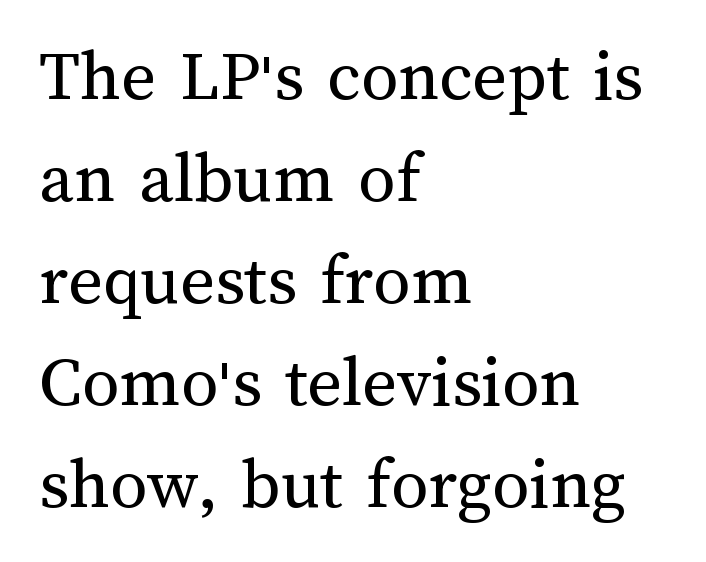
{"italic": "no", "bold": "no", "weight": "regular", "width": "normal", "stroke_contrast": "medium", "x_height": "medium", "monospaced": "no", "underline": "no", "align": "left", "line_spacing": "normal", "line_spacing_ratio": 1.38, "letter_spacing": "normal", "letter_spacing_em": 0.0, "glyph_px": 74}
